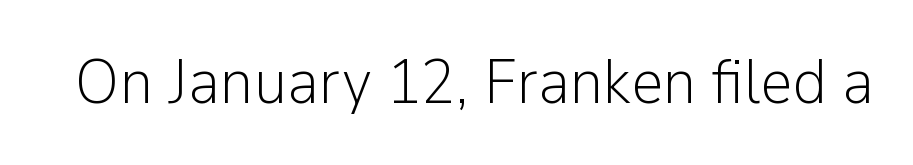
A typesetter would call this zero additional tracking. Note the varied advance widths — an 'i' is clearly narrower than an 'm'. This sample uses a sans-serif face. Is the stroke heavy? The answer is a plain regular-or-lighter. Check under the words: just untouched page.
